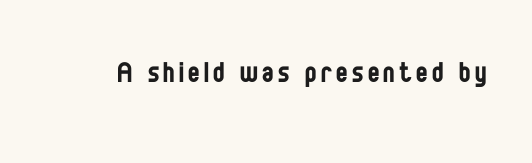
Q: Is the text bold? A: No.
Q: Is the text italic (slanted)? A: No, it is upright.
Q: Is the typeface a serif or a sans-serif typeface? A: Sans-serif.
Q: Is the text underlined? A: No.
Q: Width (condensed, normal, or wide)? A: Condensed.
Q: Stroke contrast? A: Low.
Q: x-height? A: Large.
Q: Monospaced? A: No.
